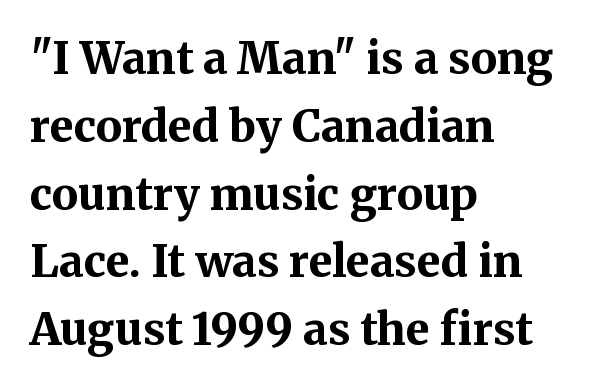
The image shows 44 px bold serif type, upright; set left-aligned, normal line spacing (1.54x), normal letter spacing, not underlined; medium stroke contrast and a medium x-height.
